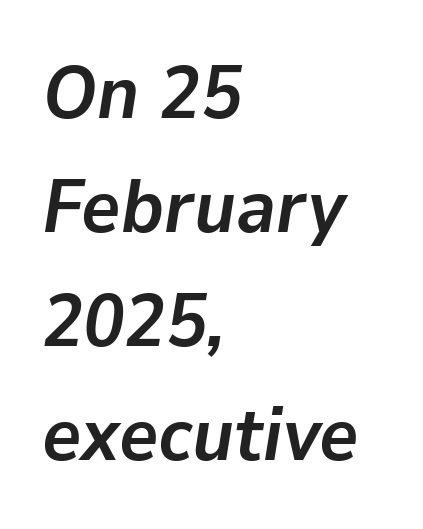
The image shows 75 px semibold type, italic (leaning right); set left-aligned, normal line spacing (1.52x), normal letter spacing, not underlined; low stroke contrast and a medium x-height.
